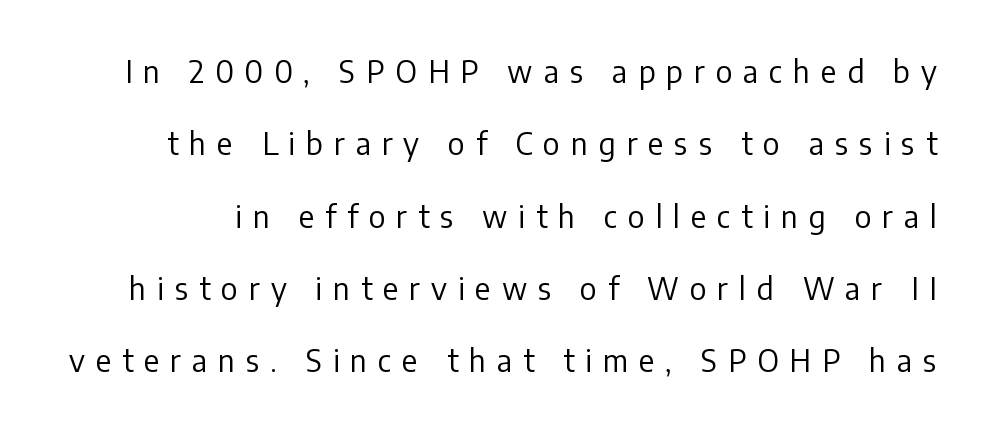
The image shows 30 px regular-weight sans-serif type, upright; set loose line spacing (2.41x), unusually wide letter spacing (+0.36 em), not underlined; low stroke contrast and a medium x-height.
